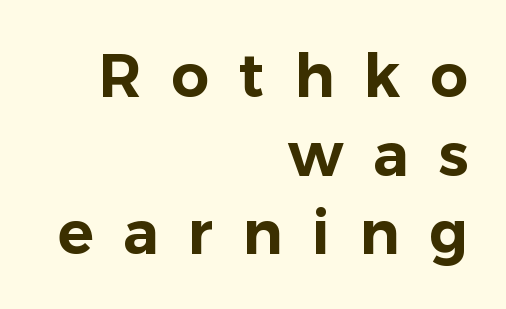
The image shows 60 px sans-serif type, upright; set right-aligned, normal line spacing (1.31x), unusually wide letter spacing (+0.49 em), not underlined; low stroke contrast and a medium x-height.
